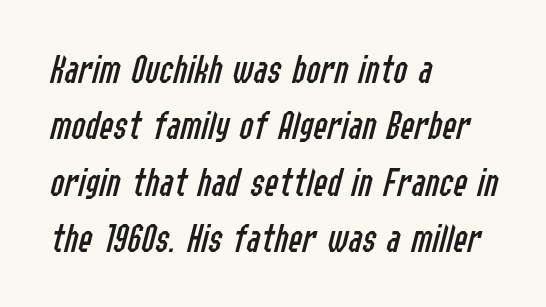
The typesetter chose a ragged-right arrangement here. The string is rendered with underlining switched off. The axis of the letterforms is tilted away from vertical. Think of a printed novel: that variable character pitch is what you see here. Inter-character spacing is left at the font's built-in metrics.
